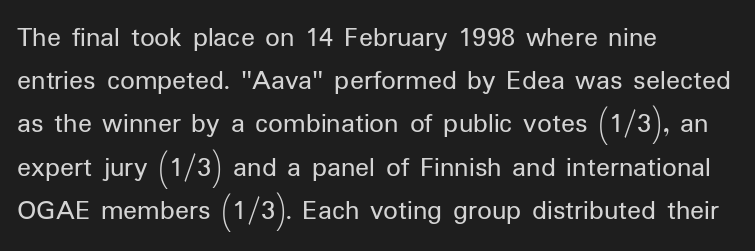
Observe the absence of serifs on each vertical stroke in this sample. Short and long lines alike share a common starting point at left. Think standard paragraph weight, or any step lighter than that. The rendering uses natural spacing where letterforms have individual widths. Glyph-to-glyph distance matches everyday printed text. The lettering stays uniformly vertical, giving the passage a roman look.
